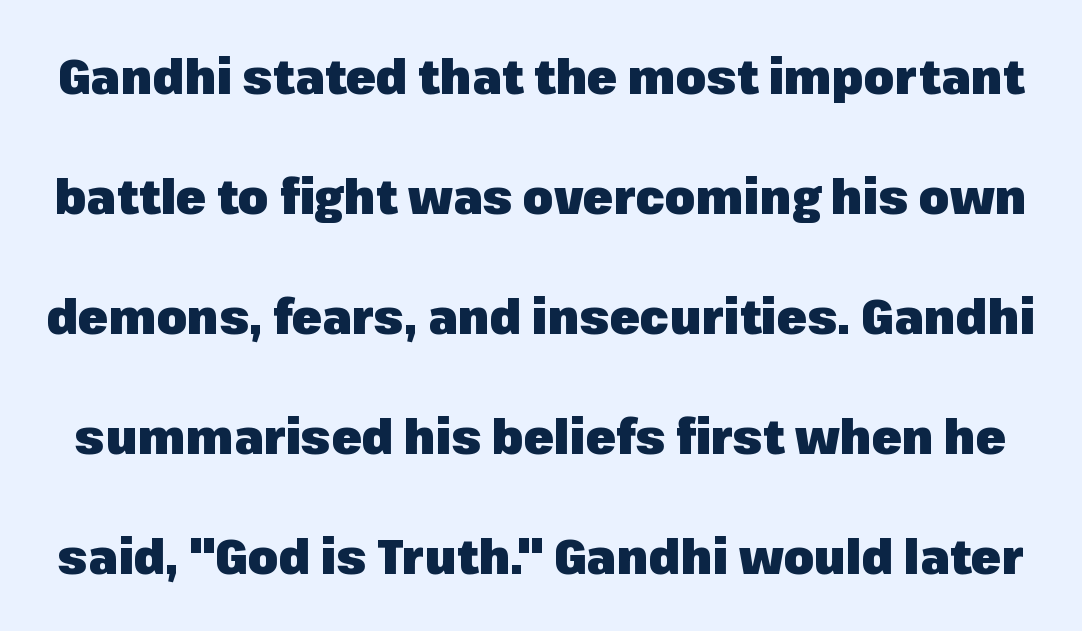
{"serif": "no", "italic": "no", "bold": "yes", "weight": "heavy", "width": "normal", "stroke_contrast": "low", "x_height": "medium", "monospaced": "no", "underline": "no", "line_spacing": "loose", "line_spacing_ratio": 2.45, "letter_spacing": "normal", "letter_spacing_em": 0.0, "glyph_px": 49}
